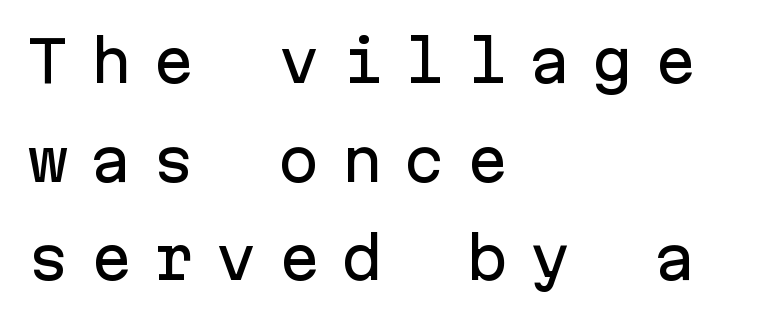
Q: Is the text italic (slanted)? A: No, it is upright.
Q: Is the typeface a serif or a sans-serif typeface? A: Sans-serif.
Q: Is the text underlined? A: No.
Q: How is the paragraph aligned? A: Left-aligned.
Q: Is the spacing between letters normal or unusually wide? A: Unusually wide.
Q: Width (condensed, normal, or wide)? A: Normal.
Q: Stroke contrast? A: Low.
Q: x-height? A: Medium.
Q: Monospaced? A: Yes.
